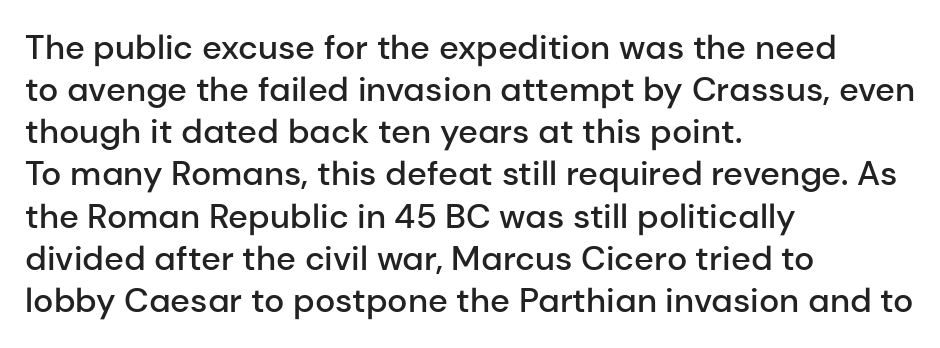
Q: Is the text bold? A: Semi-bold.
Q: Is the text italic (slanted)? A: No, it is upright.
Q: Is the typeface a serif or a sans-serif typeface? A: Sans-serif.
Q: Is the text underlined? A: No.
Q: How is the paragraph aligned? A: Left-aligned.
Q: Is the spacing between letters normal or unusually wide? A: Normal.
Q: Width (condensed, normal, or wide)? A: Normal.
Q: Stroke contrast? A: Low.
Q: x-height? A: Medium.
Q: Monospaced? A: No.
